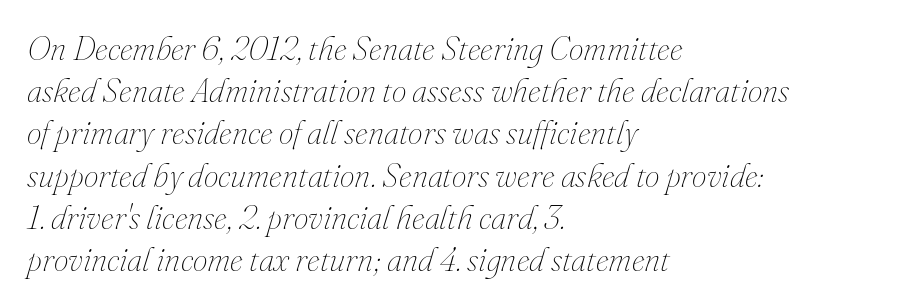
The image shows 33 px thin type, italic (leaning right); set left-aligned, normal line spacing (1.28x), normal letter spacing, not underlined; medium stroke contrast and a small x-height.
